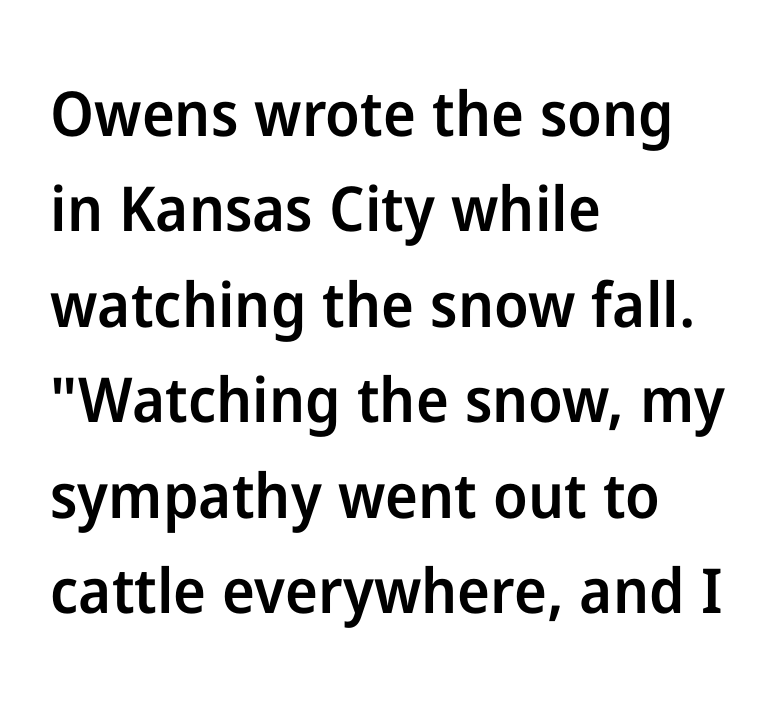
Q: Is the text bold? A: Semi-bold.
Q: Is the text italic (slanted)? A: No, it is upright.
Q: Is the typeface a serif or a sans-serif typeface? A: Sans-serif.
Q: Is the text underlined? A: No.
Q: How is the paragraph aligned? A: Left-aligned.
Q: Is the spacing between letters normal or unusually wide? A: Normal.
Q: Is the spacing between lines tight, normal or loose? A: Normal.
Q: Width (condensed, normal, or wide)? A: Normal.
Q: Stroke contrast? A: Low.
Q: x-height? A: Medium.
Q: Monospaced? A: No.
